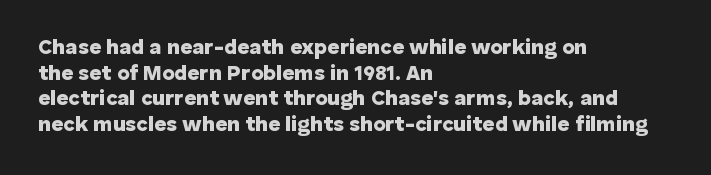
Q: Is the text bold? A: Yes.
Q: Is the text italic (slanted)? A: No, it is upright.
Q: Is the text underlined? A: No.
Q: How is the paragraph aligned? A: Left-aligned.
Q: Is the spacing between letters normal or unusually wide? A: Normal.
